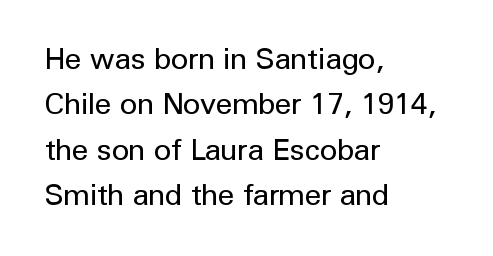
The image shows 30 px regular-weight sans-serif type, upright; set left-aligned, normal line spacing (1.51x), normal letter spacing, not underlined; low stroke contrast and a medium x-height.
